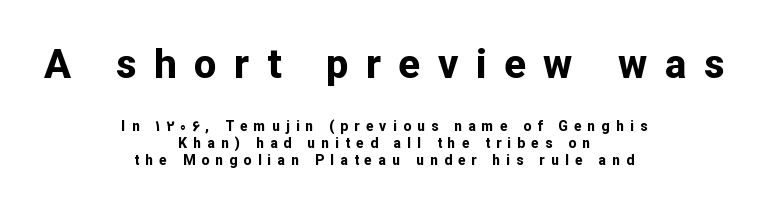
Is this a sans? Yes — the strokes have no serifs. This is heavy type, rendered in bold. Caption: upper text group enlarged, lower text group reduced. The type sits square on the baseline with zero lean.
